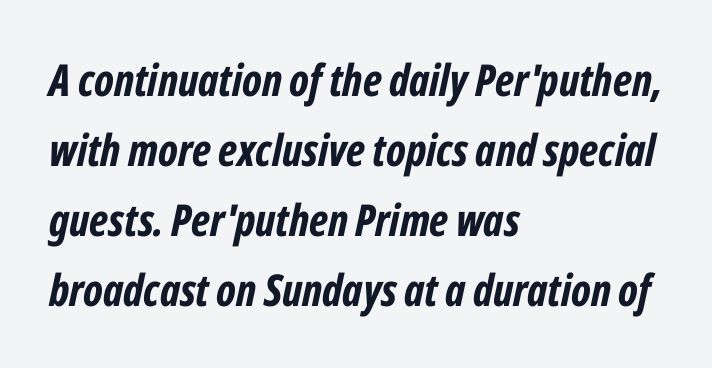
Q: Is the text bold? A: Yes.
Q: Is the text italic (slanted)? A: Yes, it leans right by about 12 degrees.
Q: Is the text underlined? A: No.
Q: How is the paragraph aligned? A: Left-aligned.
Q: Is the spacing between letters normal or unusually wide? A: Normal.
Q: Is the spacing between lines tight, normal or loose? A: Normal.
Q: Width (condensed, normal, or wide)? A: Condensed.
Q: Stroke contrast? A: Low.
Q: x-height? A: Medium.
Q: Monospaced? A: No.
